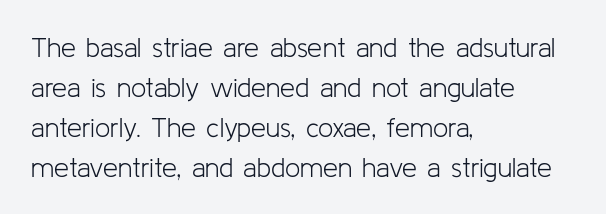
The image shows 27 px text type, upright; set left-aligned, normal line spacing (1.48x), normal letter spacing, not underlined.
